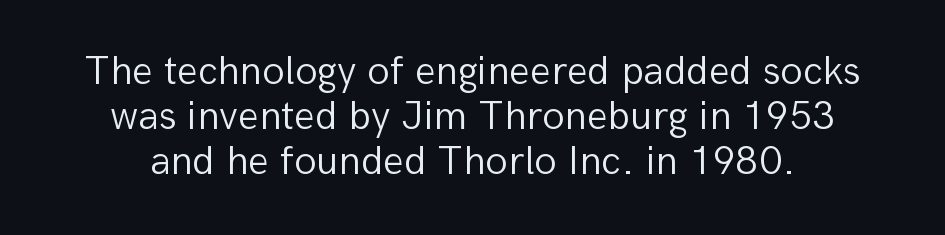
{"serif": "no", "italic": "no", "bold": "no", "weight": "light", "width": "normal", "stroke_contrast": "low", "x_height": "medium", "monospaced": "no", "underline": "no", "line_spacing": "tight", "line_spacing_ratio": 1.1, "letter_spacing": "normal", "letter_spacing_em": 0.0, "glyph_px": 41}
